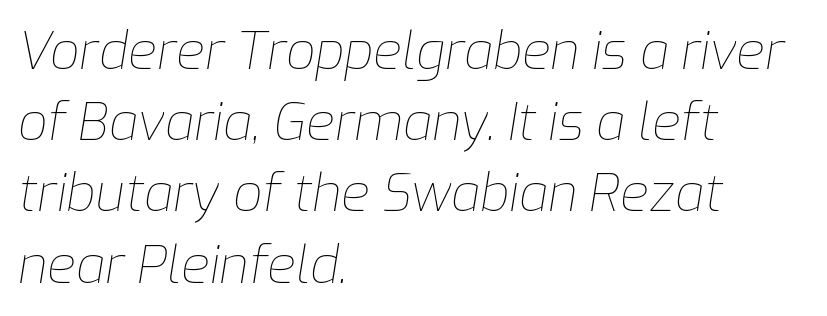
Stroke mass is kept to a normal reading level or below. Quick note: interline space is typical. The letters sit at their default tracking, neither squeezed nor spread. The passage shown is typed in a proportional face where columns would drift.
